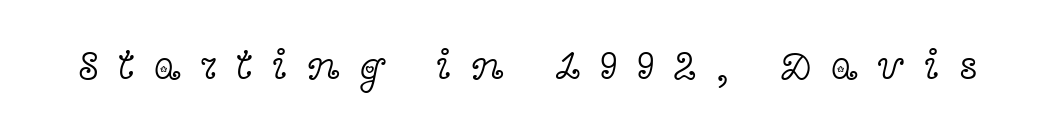
Italic: no, the glyphs are upright roman. The glyphs in this specimen are seriffed. Proportional: the letters do not fall into vertical columns. Unmarked baselines from the first word to the last.
